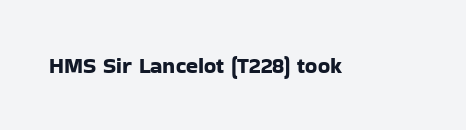
The image shows 22 px text type, upright; set normal letter spacing, not underlined.
